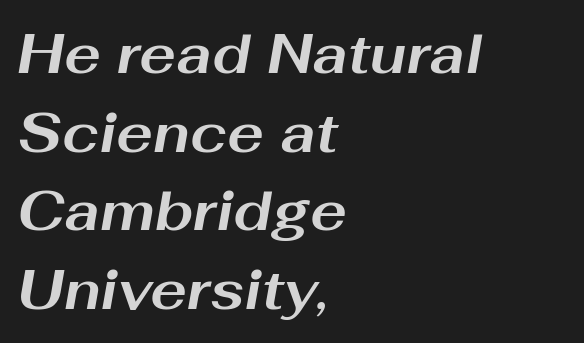
Q: Is the text bold? A: Yes.
Q: Is the text italic (slanted)? A: Yes, it leans right by about 10 degrees.
Q: Is the text underlined? A: No.
Q: How is the paragraph aligned? A: Left-aligned.
Q: Is the spacing between letters normal or unusually wide? A: Normal.
Q: Is the spacing between lines tight, normal or loose? A: Normal.
Q: Width (condensed, normal, or wide)? A: Wide.
Q: Stroke contrast? A: Medium.
Q: x-height? A: Medium.
Q: Monospaced? A: No.
